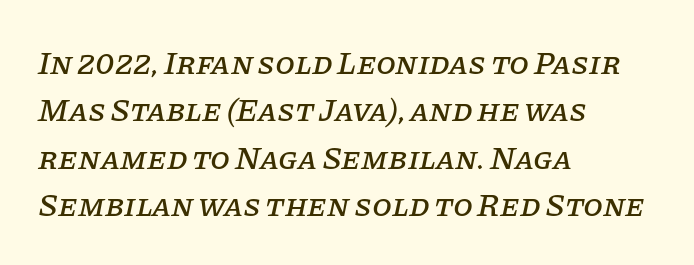
The image shows 32 px serif type, italic (leaning right); set left-aligned, normal line spacing (1.48x), normal letter spacing, not underlined; low stroke contrast and a large x-height.
